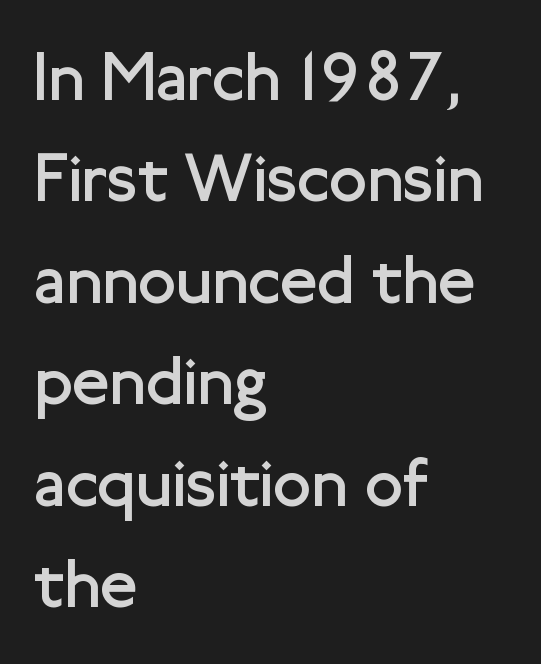
Q: Is the text bold? A: No.
Q: Is the text italic (slanted)? A: No, it is upright.
Q: Is the typeface a serif or a sans-serif typeface? A: Sans-serif.
Q: Is the text underlined? A: No.
Q: How is the paragraph aligned? A: Left-aligned.
Q: Is the spacing between letters normal or unusually wide? A: Normal.
Q: Is the spacing between lines tight, normal or loose? A: Normal.
Q: Width (condensed, normal, or wide)? A: Normal.
Q: Stroke contrast? A: Low.
Q: x-height? A: Medium.
Q: Monospaced? A: No.
